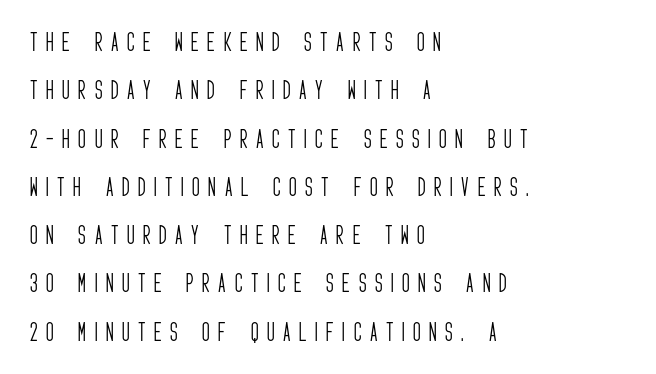
{"italic": "no", "bold": "no", "underline": "no", "align": "left", "line_spacing": "loose", "line_spacing_ratio": 2.3, "letter_spacing": "wide", "letter_spacing_em": 0.41, "glyph_px": 21}
